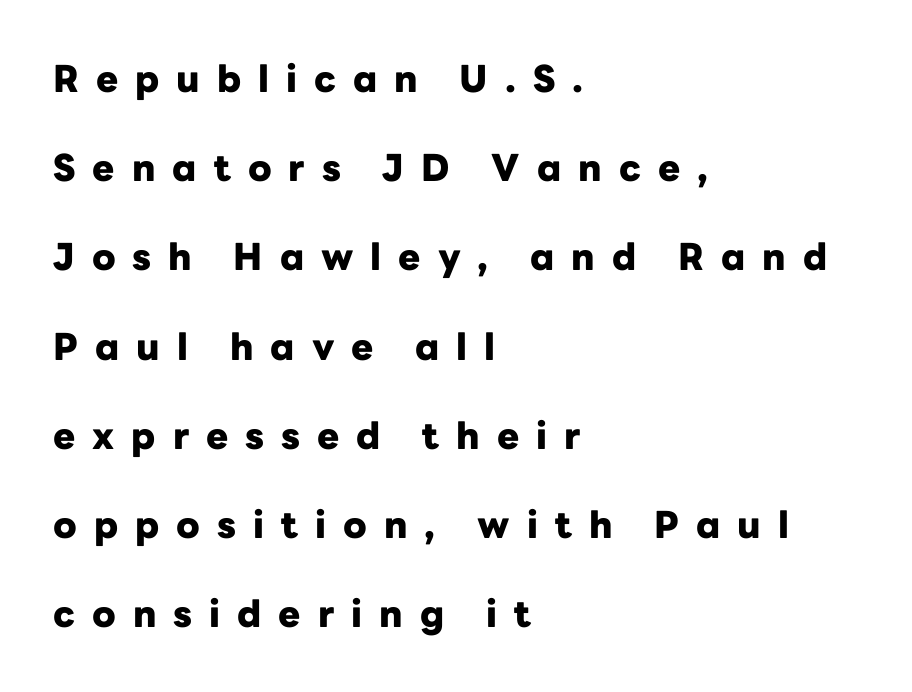
The image shows 37 px heavy sans-serif type, upright; set left-aligned, loose line spacing (2.41x), unusually wide letter spacing (+0.46 em), not underlined; low stroke contrast and a medium x-height.
